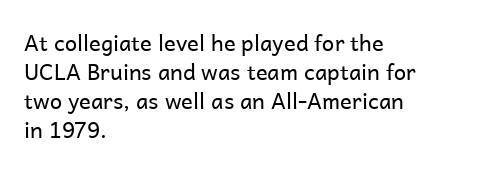
The image shows 22 px text type, upright; set left-aligned, normal line spacing (1.32x), normal letter spacing, not underlined.
